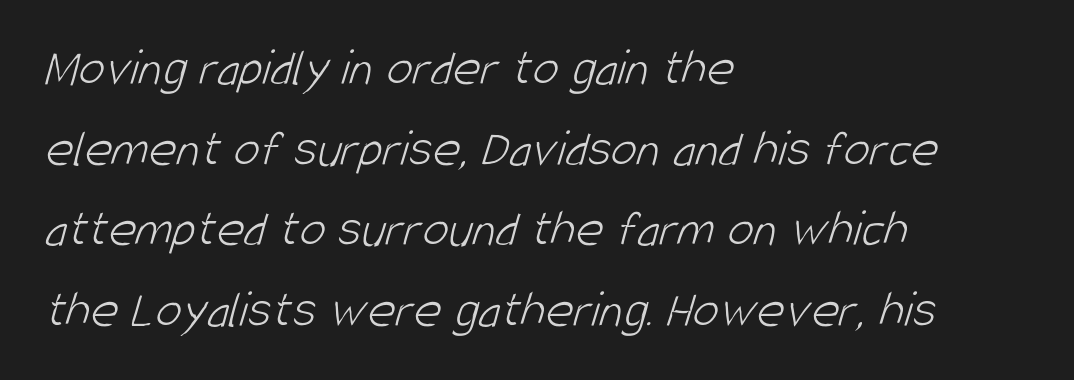
Is there much room between lines? A standard amount, neither cramped nor airy. Look at the bottom of the vertical strokes: they stop flat, with no serifs. The font is comparable to plain body text, perhaps lighter. Character widths vary here, with narrow letters taking less room than wide ones.
